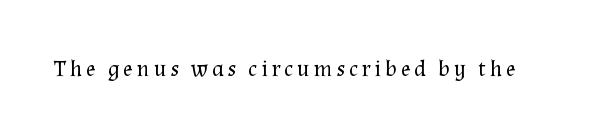
Honestly, there is no underline to notice here at all. This is roman type, the default non-slanted kind. Weight: not bold — regular or lighter.
